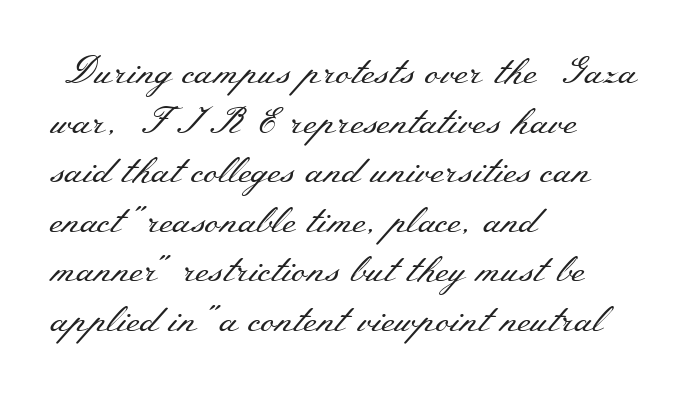
{"serif": "yes", "bold": "no", "weight": "regular", "width": "wide", "stroke_contrast": "medium", "x_height": "small", "monospaced": "no", "underline": "no", "align": "left", "line_spacing": "normal", "line_spacing_ratio": 1.34, "letter_spacing": "normal", "letter_spacing_em": 0.0, "glyph_px": 37}
